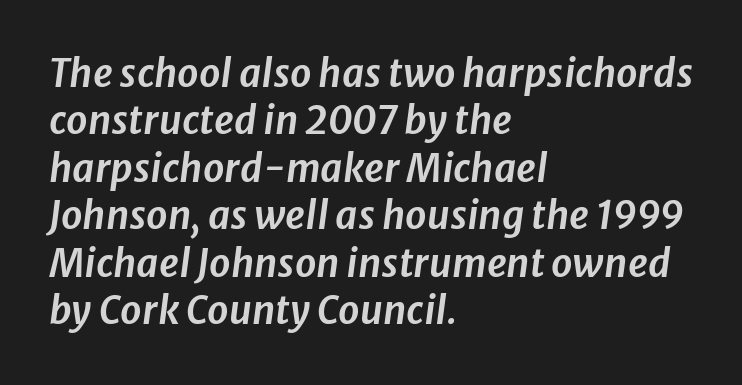
{"italic": "yes", "lean": "right", "slant_degrees": 8, "width": "normal", "stroke_contrast": "low", "x_height": "medium", "monospaced": "no", "underline": "no", "align": "left", "line_spacing": "normal", "line_spacing_ratio": 1.25, "letter_spacing": "normal", "letter_spacing_em": 0.0, "glyph_px": 38}
